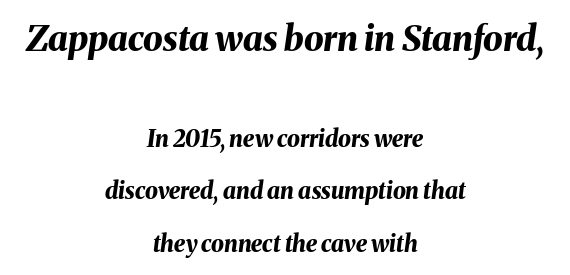
{"italic": "yes", "lean": "right", "slant_degrees": 8, "bold": "yes", "weight": "bold", "width": "normal", "stroke_contrast": "medium", "x_height": "medium", "monospaced": "no", "underline": "no", "align": "center", "line_spacing": "loose", "line_spacing_ratio": 2.28, "letter_spacing": "normal", "letter_spacing_em": 0.0, "larger_block": "first", "size_ratio": 1.52, "glyph_px": 35}
